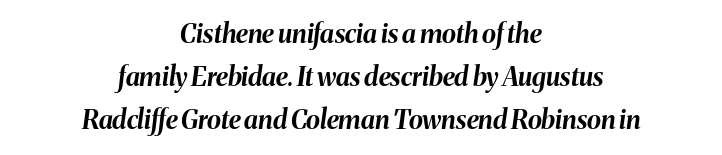
Slant detected: the letters are inclined. Honestly, the letter spacing is just normal — you wouldn't notice it. Notice how descenders clear the ascenders below comfortably — that's standard leading. Chunky letters — that's bold for sure.
